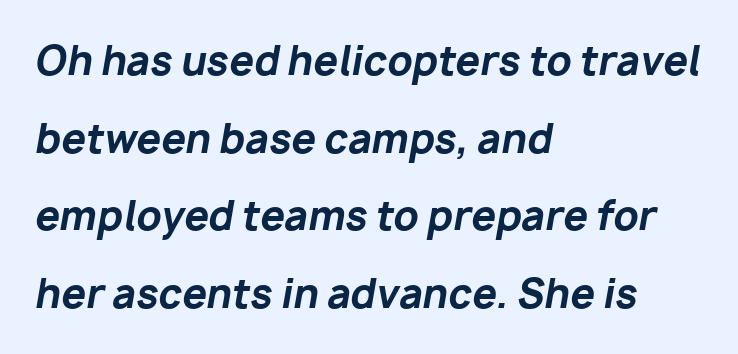
The image shows 39 px bold type, italic (leaning right); set left-aligned, loose line spacing (1.99x), normal letter spacing, not underlined; low stroke contrast and a medium x-height.
